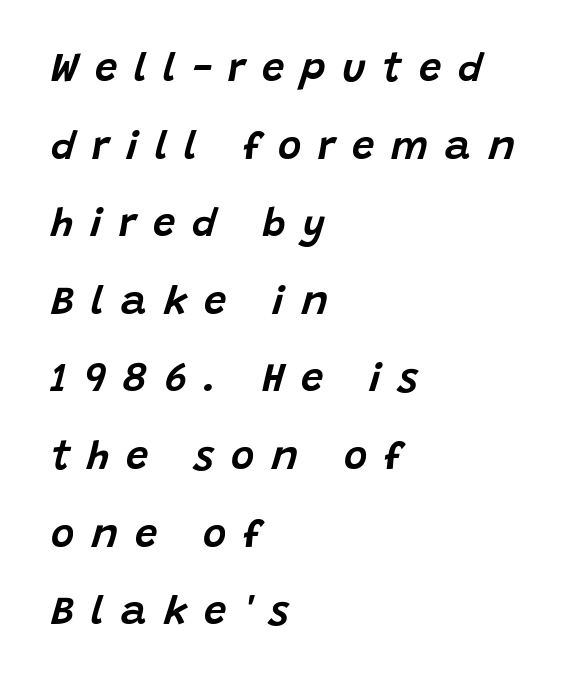
{"italic": "yes", "lean": "right", "slant_degrees": 15, "width": "normal", "stroke_contrast": "low", "x_height": "large", "monospaced": "no", "underline": "no", "align": "left", "line_spacing": "loose", "line_spacing_ratio": 1.94, "letter_spacing": "wide", "letter_spacing_em": 0.42, "glyph_px": 40}
